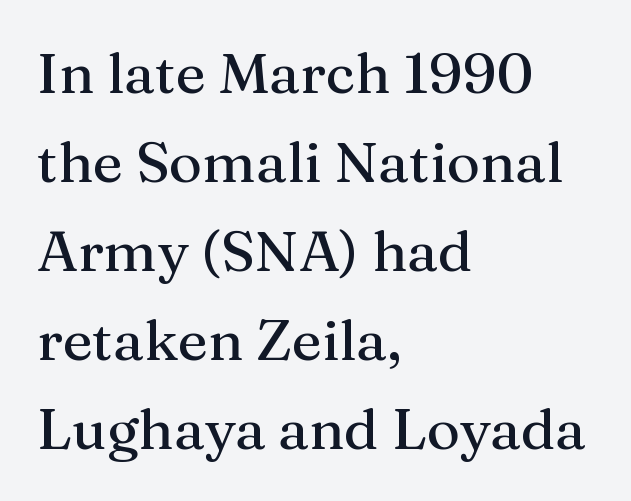
{"serif": "yes", "italic": "no", "width": "normal", "stroke_contrast": "medium", "x_height": "medium", "monospaced": "no", "underline": "no", "align": "left", "line_spacing": "normal", "line_spacing_ratio": 1.56, "letter_spacing": "normal", "letter_spacing_em": 0.0, "glyph_px": 57}
